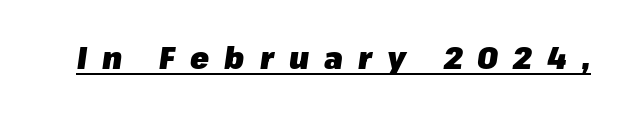
Is this a fixed-width face? No — the glyphs have proportional, varying widths. The horizontal fit of the characters is loose and conspicuously gappy. Posture: slanted. Plenty of ink on the page — the face is bold. Underline: present.
